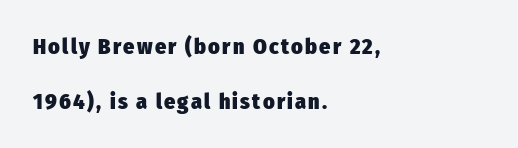
The lettering holds an erect, upright posture throughout. Bare-footed words on every line. The paragraph shown leans on its left margin. The space between consecutive lines is lavish. Chunky letters — that's bold for sure.
